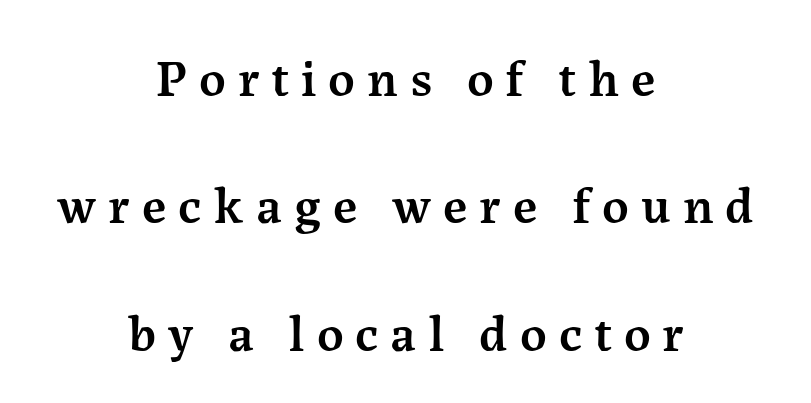
One-word summary of the alignment: center. Someone cranked the tracking dial way up on this one. Semibold letterforms, between regular and bold. A typesetter would call this proportional, since set widths differ per character. Does the leading feel generous? Absolutely, it's lavish.
